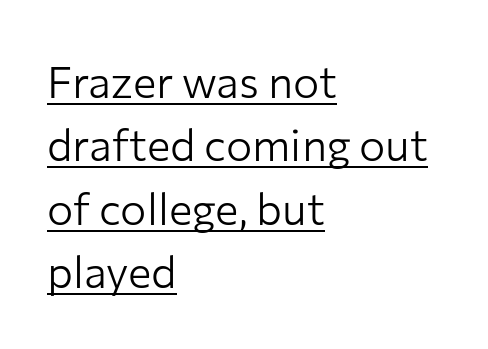
You could call the tracking neutral — neither tight nor loose. Are there feet on the stems? There aren't — it's a sans. Ink coverage per letter is moderate at most. Students, observe the line beneath the letters — that is underlining.
